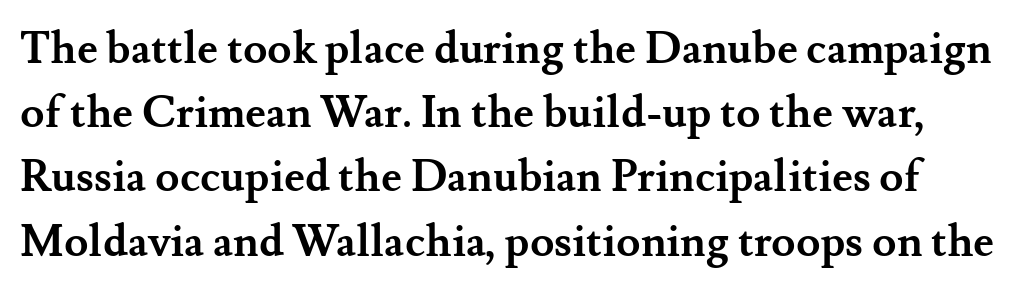
Q: Is the text bold? A: Yes.
Q: Is the text italic (slanted)? A: No, it is upright.
Q: Is the typeface a serif or a sans-serif typeface? A: Serif.
Q: Is the text underlined? A: No.
Q: Is the spacing between letters normal or unusually wide? A: Normal.
Q: Is the spacing between lines tight, normal or loose? A: Normal.
Q: Width (condensed, normal, or wide)? A: Normal.
Q: Stroke contrast? A: Medium.
Q: x-height? A: Small.
Q: Monospaced? A: No.
